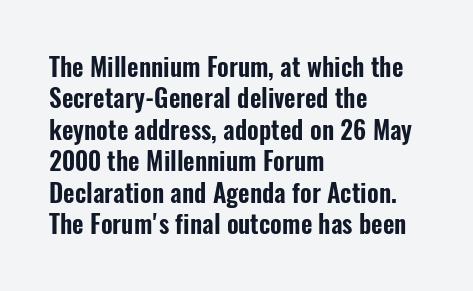
Q: Is the text italic (slanted)? A: No, it is upright.
Q: Is the text underlined? A: No.
Q: How is the paragraph aligned? A: Left-aligned.
Q: Is the spacing between letters normal or unusually wide? A: Normal.
Q: Is the spacing between lines tight, normal or loose? A: Normal.
